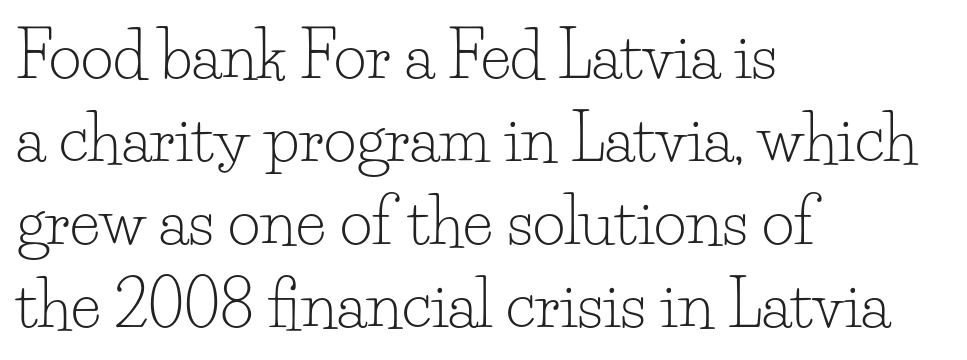
The image shows 63 px light serif type, upright; set left-aligned, normal line spacing (1.32x), normal letter spacing, not underlined; low stroke contrast and a small x-height.
